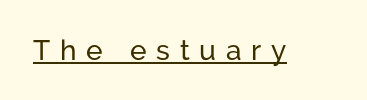
{"serif": "no", "italic": "no", "width": "normal", "stroke_contrast": "low", "x_height": "medium", "monospaced": "no", "underline": "yes", "letter_spacing": "wide", "letter_spacing_em": 0.35, "glyph_px": 28}
